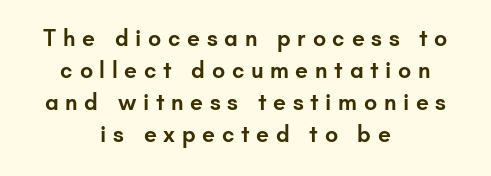
Q: Is the text bold? A: Semi-bold.
Q: Is the text italic (slanted)? A: No, it is upright.
Q: Is the text underlined? A: No.
Q: How is the paragraph aligned? A: Centered.
Q: Is the spacing between letters normal or unusually wide? A: Unusually wide.
Q: Is the spacing between lines tight, normal or loose? A: Normal.
